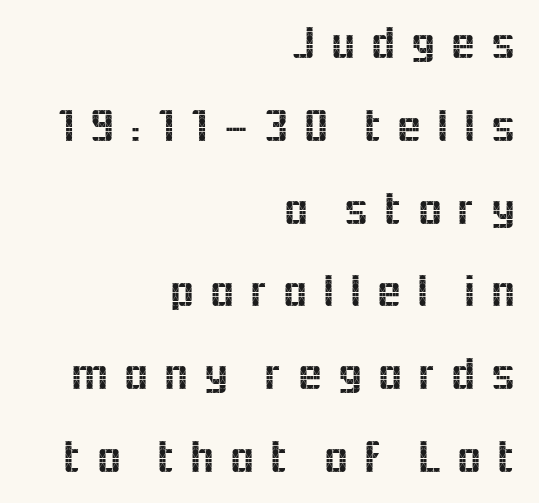
Q: Is the text italic (slanted)? A: No, it is upright.
Q: Is the typeface a serif or a sans-serif typeface? A: Sans-serif.
Q: Is the text underlined? A: No.
Q: How is the paragraph aligned? A: Right-aligned.
Q: Is the spacing between letters normal or unusually wide? A: Unusually wide.
Q: Width (condensed, normal, or wide)? A: Normal.
Q: x-height? A: Medium.
Q: Monospaced? A: No.
